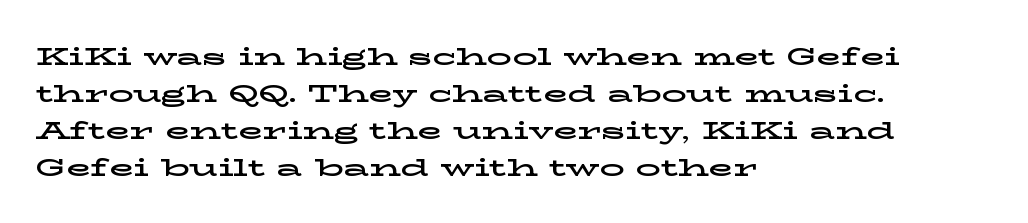
The space beneath each line is pristine and unruled. Compared with typical paragraphs, the rows here are spaced about the same. Notice how the passage keeps a crisp vertical edge on the left only. Short note: letters normally spaced.
